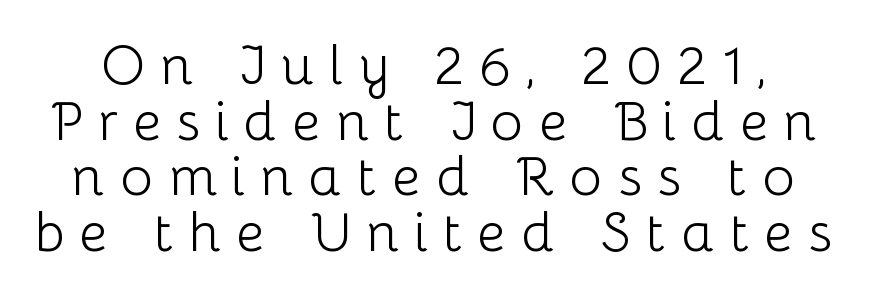
{"serif": "no", "italic": "no", "bold": "no", "weight": "light", "width": "normal", "stroke_contrast": "low", "x_height": "medium", "monospaced": "no", "underline": "no", "line_spacing": "tight", "line_spacing_ratio": 1.01, "letter_spacing": "wide", "letter_spacing_em": 0.27, "glyph_px": 55}
